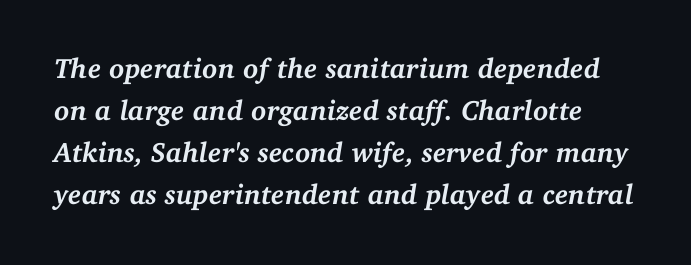
{"serif": "yes", "italic": "yes", "lean": "right", "slant_degrees": 11, "bold": "yes", "weight": "semibold", "width": "normal", "stroke_contrast": "medium", "x_height": "medium", "monospaced": "no", "underline": "no", "line_spacing": "normal", "line_spacing_ratio": 1.5, "letter_spacing": "normal", "letter_spacing_em": 0.0, "glyph_px": 28}
